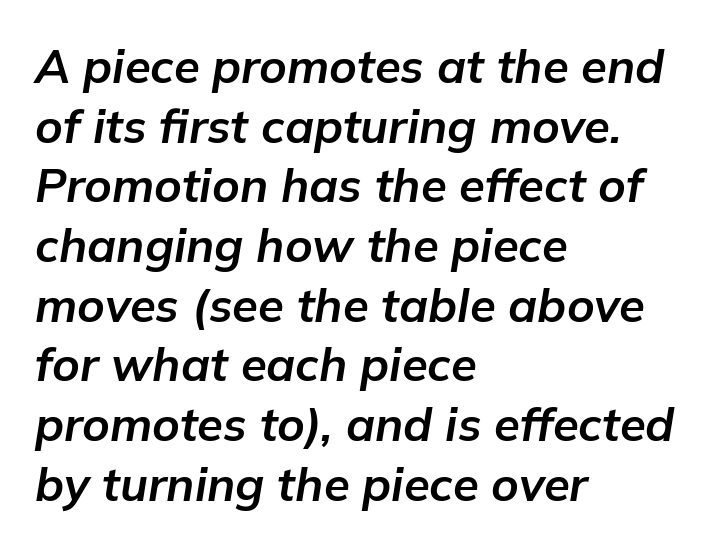
Q: Is the text bold? A: Yes.
Q: Is the text italic (slanted)? A: Yes, it leans right by about 9 degrees.
Q: Is the text underlined? A: No.
Q: How is the paragraph aligned? A: Left-aligned.
Q: Is the spacing between letters normal or unusually wide? A: Normal.
Q: Is the spacing between lines tight, normal or loose? A: Normal.
Q: Width (condensed, normal, or wide)? A: Normal.
Q: Stroke contrast? A: Low.
Q: x-height? A: Medium.
Q: Monospaced? A: No.
